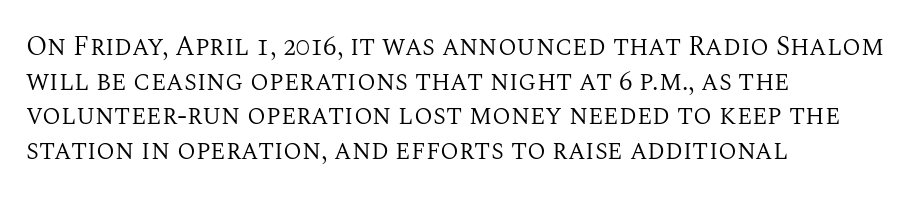
The block of text has a typical density, with ordinary space between rows. Which margin do the lines hug? The left one — the right edge is uneven. The space directly below the letters is spotless. This is the regular roman posture of the typeface. Does extra space separate the letters? No, they use regular spacing.
